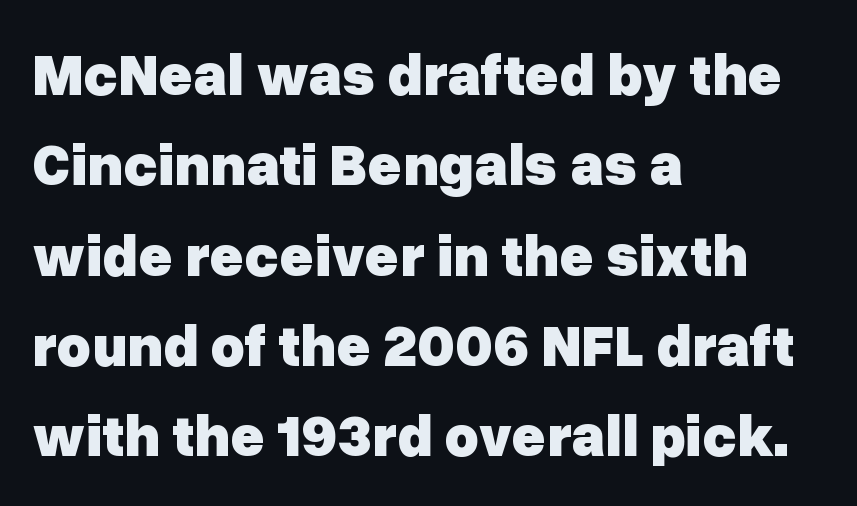
The font family rendered here belongs to the sans-serif group. The rendering anchors every line to the left-hand side. Think of a printed novel: that variable character pitch is what you see here. Heavy, bold letterforms.
